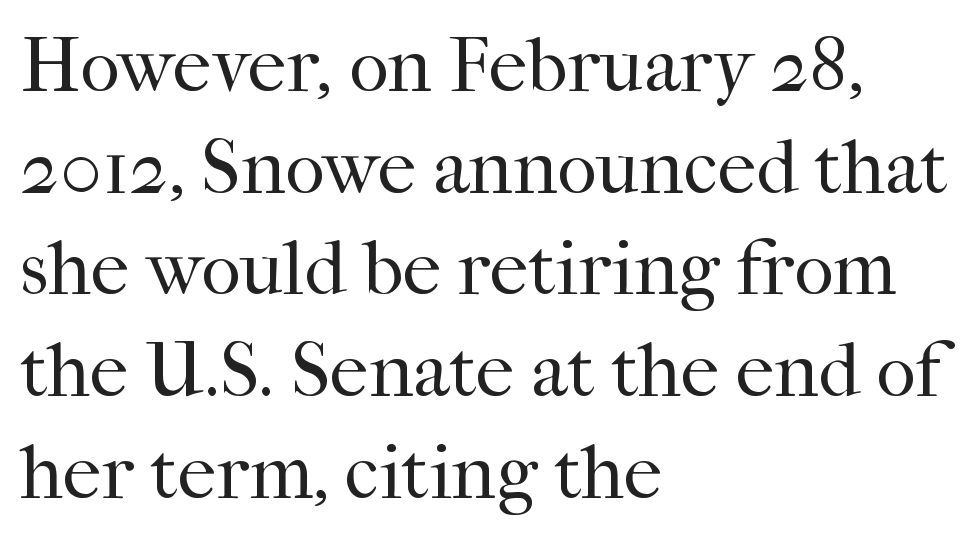
{"serif": "yes", "italic": "no", "bold": "no", "weight": "regular", "width": "normal", "stroke_contrast": "high", "x_height": "medium", "monospaced": "no", "underline": "no", "align": "left", "line_spacing": "normal", "line_spacing_ratio": 1.32, "letter_spacing": "normal", "letter_spacing_em": 0.0, "glyph_px": 77}
